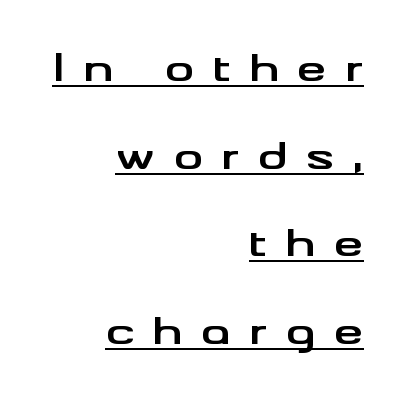
The image shows 37 px bold, wide sans-serif type, upright; set right-aligned, loose line spacing (2.37x), unusually wide letter spacing (+0.49 em), underlined; medium stroke contrast and a small x-height.
